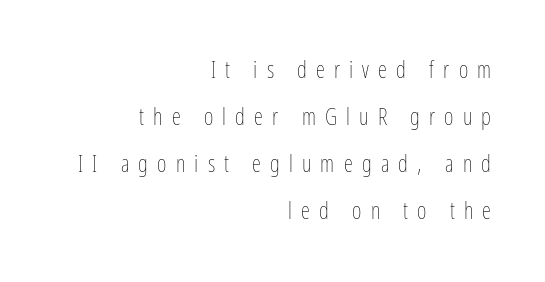
Horizontally, the lines are justified to the trailing edge only. Honestly, the rows look like they've been pulled way apart. Caption: face not bold, strokes unweighted. Just letters on the line, the space beneath them empty.
